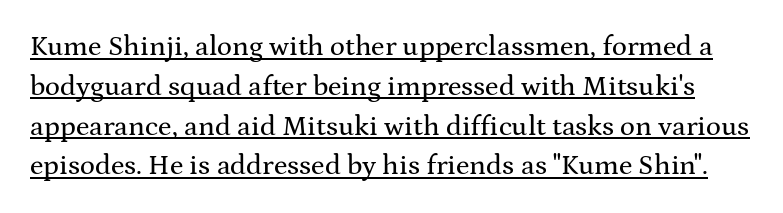
Descenders here cross a horizontal rule under the line. Notice how descenders clear the ascenders below comfortably — that's standard leading. Each letter's strokes conclude with small projecting serifs. A typesetter would call this zero additional tracking.
